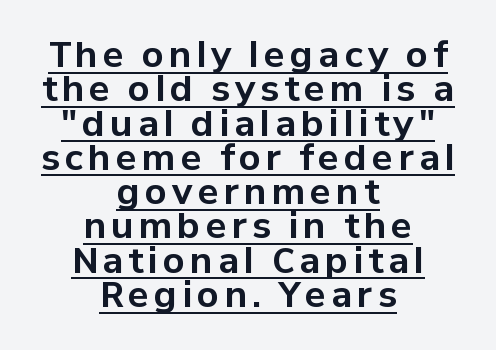
{"serif": "no", "italic": "no", "bold": "yes", "weight": "bold", "width": "normal", "stroke_contrast": "low", "x_height": "medium", "monospaced": "no", "underline": "yes", "align": "center", "line_spacing": "tight", "line_spacing_ratio": 0.98, "glyph_px": 35}
